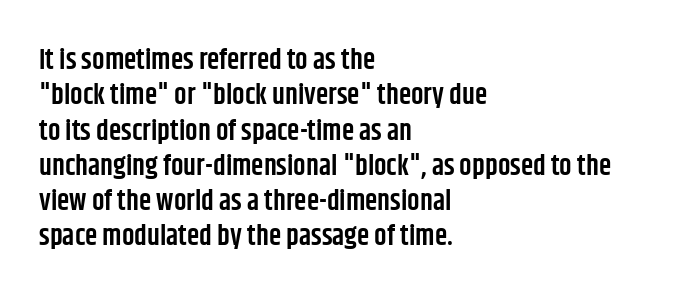
{"serif": "no", "italic": "no", "bold": "semi", "weight": "semibold", "width": "condensed", "stroke_contrast": "low", "x_height": "large", "monospaced": "no", "underline": "no", "align": "left", "line_spacing": "normal", "line_spacing_ratio": 1.26, "letter_spacing": "normal", "letter_spacing_em": 0.0, "glyph_px": 28}
